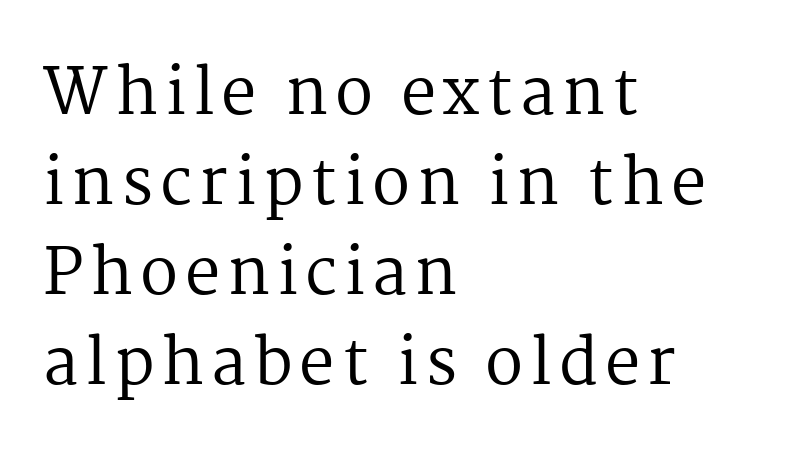
Nothing heavy about these letters — not bold at all. Evenly set lines give the paragraph a standard silhouette. Rule under the text: the space is simply empty. The typeface chosen for these lines features serifs.
